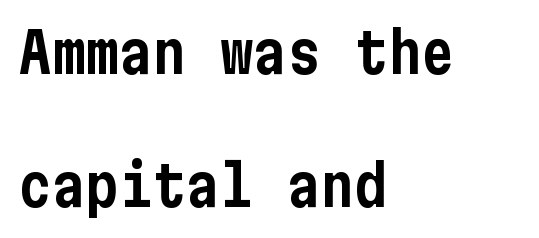
{"serif": "no", "italic": "no", "width": "condensed", "stroke_contrast": "low", "x_height": "medium", "underline": "no", "align": "left", "line_spacing": "loose", "line_spacing_ratio": 2.38, "letter_spacing": "normal", "letter_spacing_em": 0.0, "glyph_px": 56}
